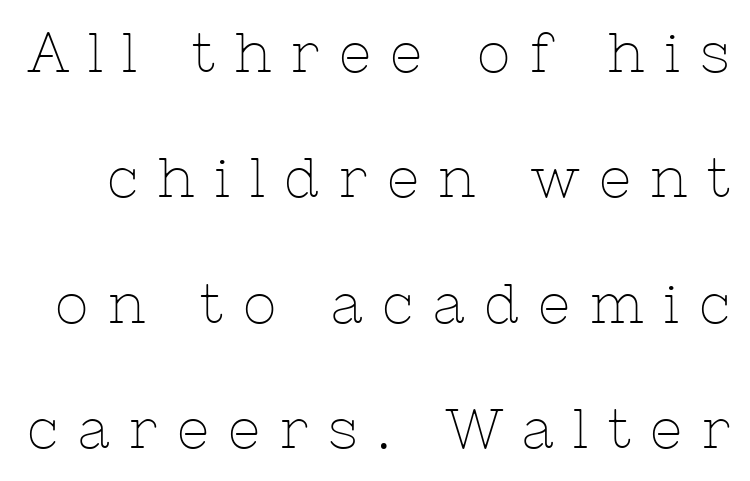
{"serif": "yes", "italic": "no", "bold": "no", "weight": "thin", "width": "normal", "stroke_contrast": "low", "x_height": "medium", "monospaced": "no", "underline": "no", "line_spacing": "loose", "line_spacing_ratio": 2.24, "letter_spacing": "wide", "letter_spacing_em": 0.35, "glyph_px": 56}
